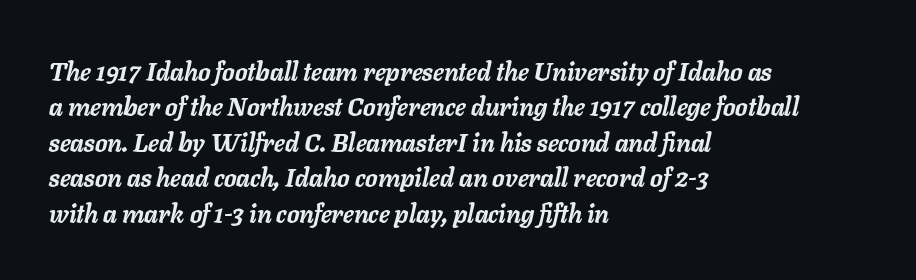
Q: Is the text bold? A: Yes.
Q: Is the text italic (slanted)? A: Yes, it leans right by about 11 degrees.
Q: Is the text underlined? A: No.
Q: How is the paragraph aligned? A: Left-aligned.
Q: Is the spacing between letters normal or unusually wide? A: Normal.
Q: Is the spacing between lines tight, normal or loose? A: Normal.
